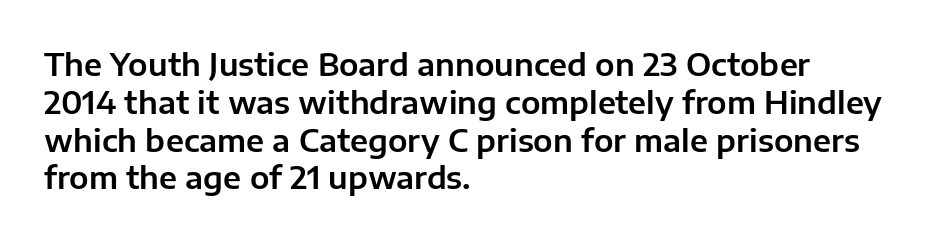
The rag falls on the right side of this text block. The face used here is proportionally spaced, like ordinary book or web type. The face used here is a sans, in the tradition of grotesques and geometrics. The type is set solid horizontally, with unmodified tracking.
